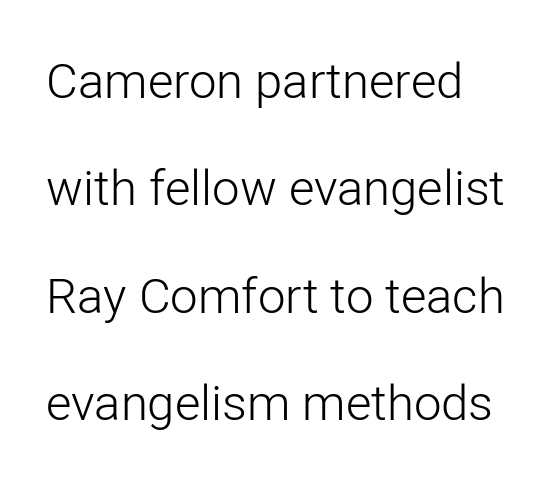
Q: Is the text bold? A: No.
Q: Is the text italic (slanted)? A: No, it is upright.
Q: Is the typeface a serif or a sans-serif typeface? A: Sans-serif.
Q: Is the text underlined? A: No.
Q: Is the spacing between letters normal or unusually wide? A: Normal.
Q: Is the spacing between lines tight, normal or loose? A: Loose.
Q: Width (condensed, normal, or wide)? A: Normal.
Q: Stroke contrast? A: Low.
Q: x-height? A: Medium.
Q: Monospaced? A: No.
